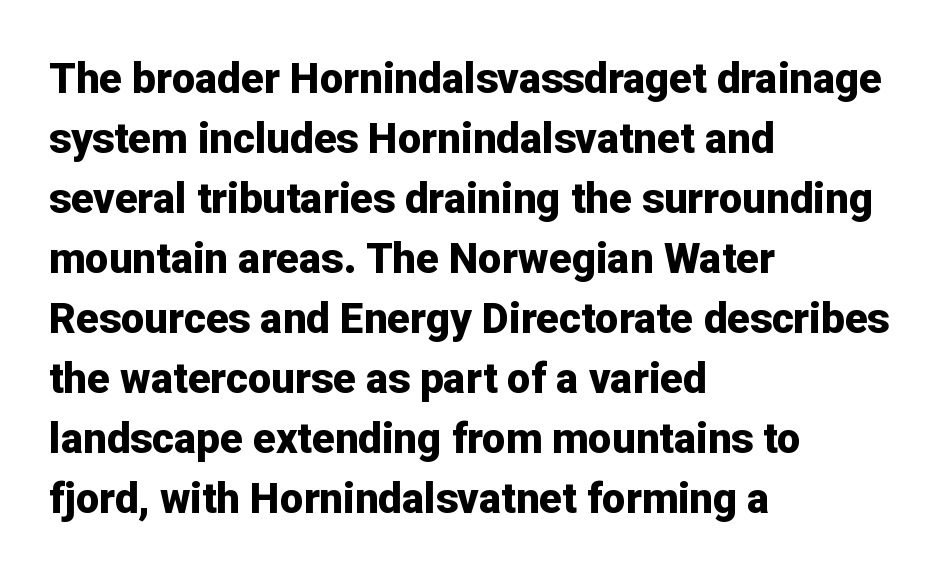
The image shows 42 px bold sans-serif type, upright; set left-aligned, normal line spacing (1.43x), normal letter spacing, not underlined; low stroke contrast and a medium x-height.
